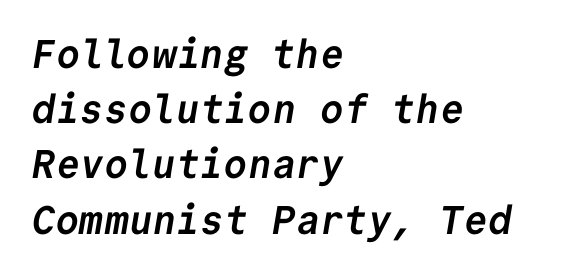
The image shows 40 px semibold sans-serif type, monospaced; set left-aligned, normal line spacing (1.38x), normal letter spacing, not underlined; low stroke contrast and a medium x-height.
